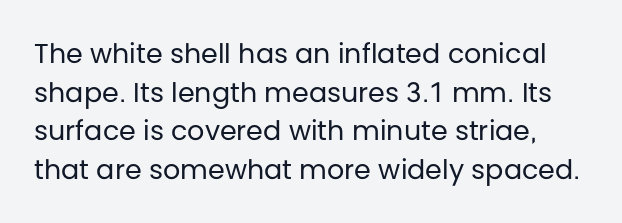
{"italic": "no", "bold": "no", "underline": "no", "line_spacing": "normal", "line_spacing_ratio": 1.43, "letter_spacing": "normal", "letter_spacing_em": 0.0, "glyph_px": 27}
